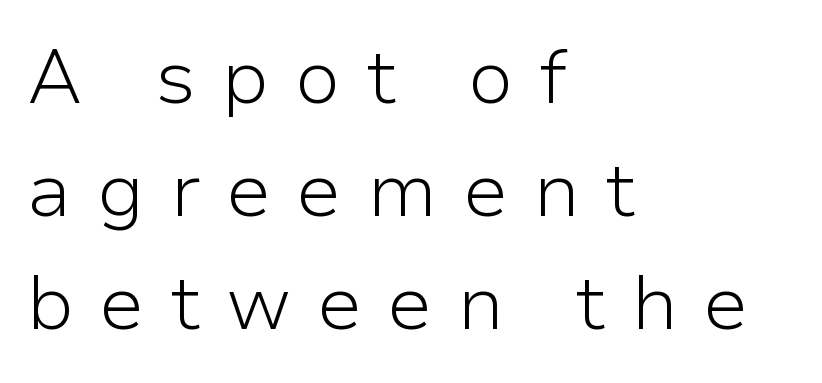
{"serif": "no", "italic": "no", "bold": "no", "weight": "light", "width": "normal", "stroke_contrast": "low", "x_height": "medium", "monospaced": "no", "underline": "no", "align": "left", "line_spacing": "normal", "line_spacing_ratio": 1.49, "letter_spacing": "wide", "letter_spacing_em": 0.33, "glyph_px": 76}
